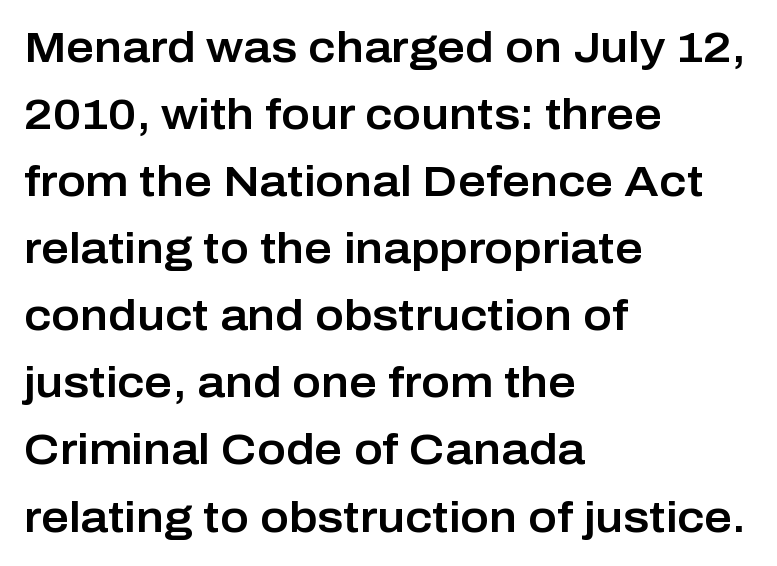
The image shows 43 px sans-serif type, upright; set left-aligned, normal line spacing (1.56x), normal letter spacing, not underlined; low stroke contrast and a medium x-height.
